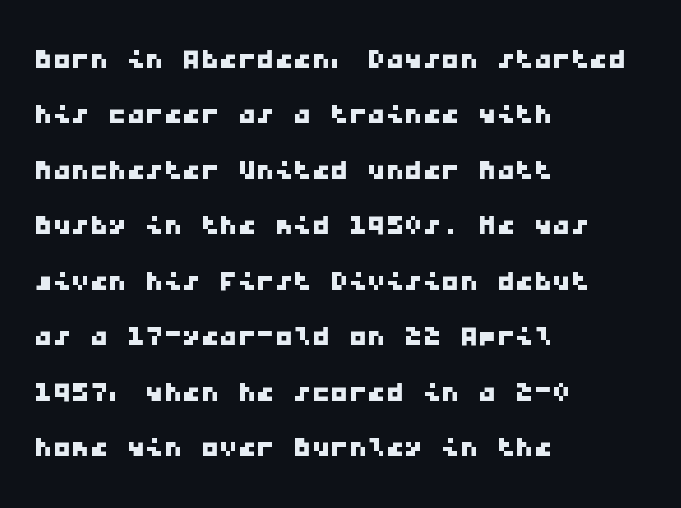
{"serif": "no", "width": "wide", "stroke_contrast": "low", "x_height": "medium", "monospaced": "yes", "underline": "no", "align": "left", "line_spacing": "normal", "line_spacing_ratio": 1.5, "letter_spacing": "normal", "letter_spacing_em": 0.0, "glyph_px": 37}
